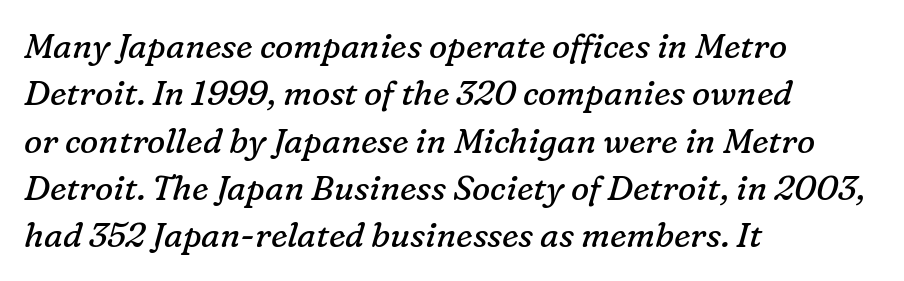
Each new line begins a customary step beneath the previous one. A bare baseline throughout the passage. If you drew a ruler down the left edge, every line would touch it. No extra ink here — the face is not bold. These lines are rendered in a variable-pitch font.
